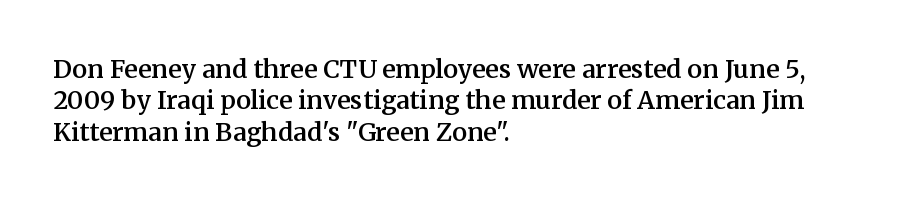
{"italic": "no", "bold": "semi", "underline": "no", "align": "left", "line_spacing": "normal", "line_spacing_ratio": 1.26, "letter_spacing": "normal", "letter_spacing_em": 0.0, "glyph_px": 25}
